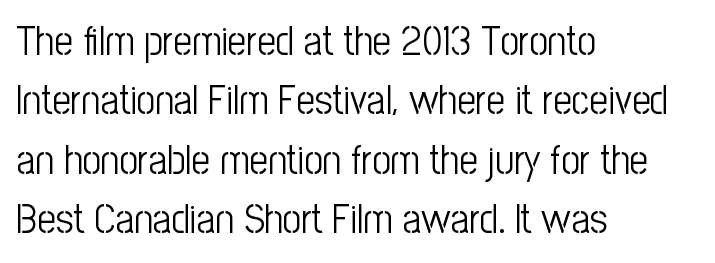
{"serif": "no", "italic": "no", "bold": "no", "weight": "light", "width": "condensed", "stroke_contrast": "low", "x_height": "medium", "monospaced": "no", "underline": "no", "align": "left", "line_spacing": "normal", "line_spacing_ratio": 1.45, "letter_spacing": "normal", "letter_spacing_em": 0.0, "glyph_px": 41}
